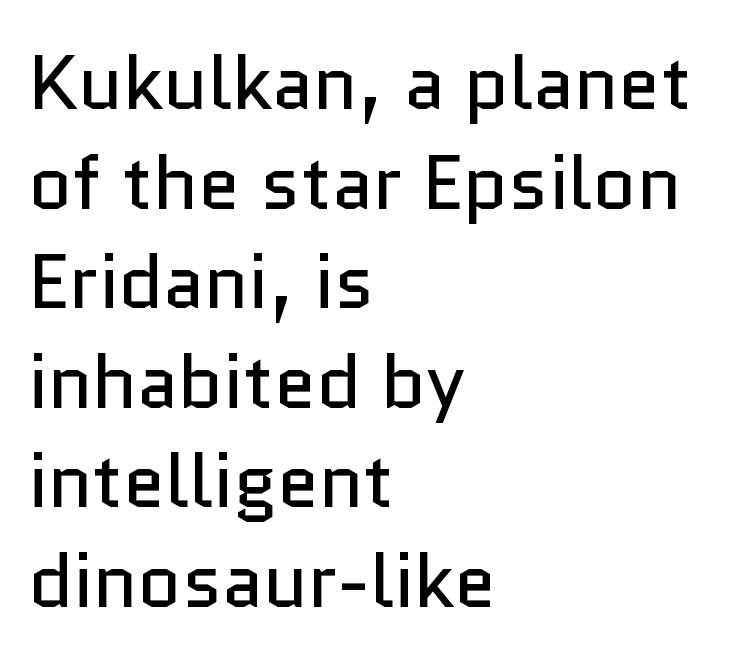
Q: Is the text bold? A: No.
Q: Is the text italic (slanted)? A: No, it is upright.
Q: Is the typeface a serif or a sans-serif typeface? A: Sans-serif.
Q: Is the text underlined? A: No.
Q: How is the paragraph aligned? A: Left-aligned.
Q: Is the spacing between letters normal or unusually wide? A: Normal.
Q: Is the spacing between lines tight, normal or loose? A: Normal.
Q: Width (condensed, normal, or wide)? A: Normal.
Q: Stroke contrast? A: Low.
Q: x-height? A: Medium.
Q: Monospaced? A: No.
